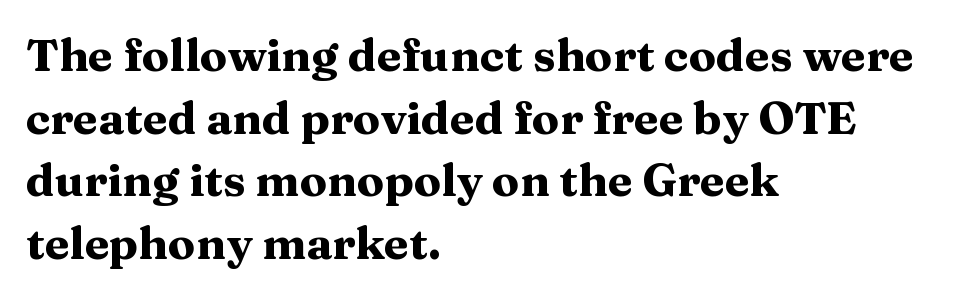
The image shows 45 px heavy, wide serif type, upright; set left-aligned, normal line spacing (1.39x), normal letter spacing, not underlined; medium stroke contrast and a medium x-height.
